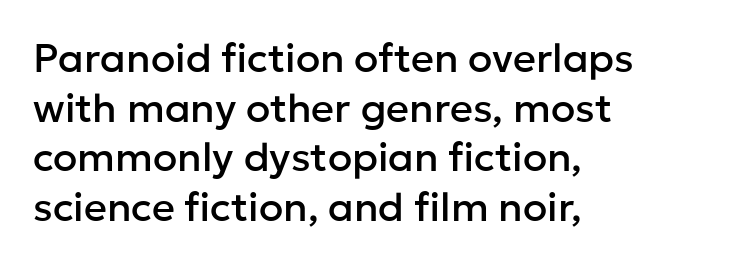
Q: Is the text italic (slanted)? A: No, it is upright.
Q: Is the typeface a serif or a sans-serif typeface? A: Sans-serif.
Q: Is the text underlined? A: No.
Q: How is the paragraph aligned? A: Left-aligned.
Q: Is the spacing between letters normal or unusually wide? A: Normal.
Q: Width (condensed, normal, or wide)? A: Normal.
Q: Stroke contrast? A: Low.
Q: x-height? A: Medium.
Q: Monospaced? A: No.
